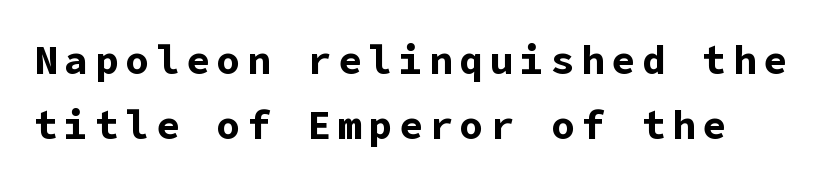
A sans-serif font was chosen for this passage. The foot of each line stays bare and open. Notice how descenders clear the ascenders below comfortably — that's standard leading. Heavy, bold letterforms.
